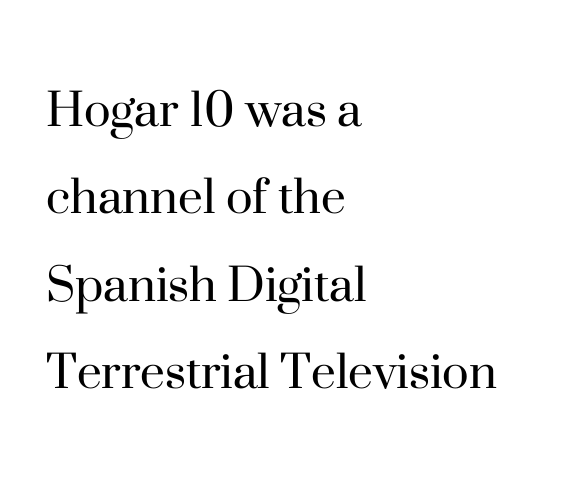
The image shows 56 px regular-weight serif type, upright; set left-aligned, normal line spacing (1.56x), normal letter spacing, not underlined; high stroke contrast and a small x-height.
